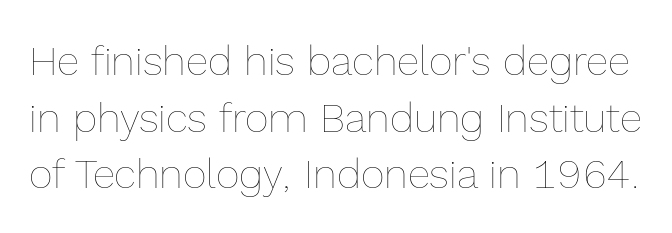
Q: Is the text bold? A: No.
Q: Is the text italic (slanted)? A: No, it is upright.
Q: Is the text underlined? A: No.
Q: Is the spacing between letters normal or unusually wide? A: Normal.
Q: Is the spacing between lines tight, normal or loose? A: Normal.
Q: Width (condensed, normal, or wide)? A: Normal.
Q: x-height? A: Medium.
Q: Monospaced? A: No.
